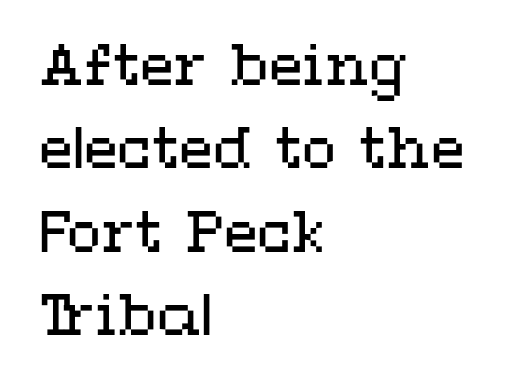
Unmarked baselines from the first word to the last. This sample has the flowing, uneven cadence of proportional lettering. These lines keep a tight, regular rhythm from letter to letter. The lettering stays uniformly vertical, giving the passage a roman look. Quick note: interline space is typical.
